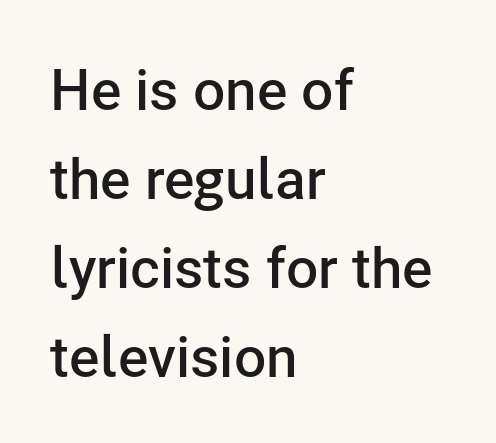
Check under the words: just untouched page. These lines are composed in type without serifs. Moderately thickened strokes mark this as semibold type. Upright lettering throughout. Students, observe: this is what conventionally led text looks like. Here the designer chose a conventional face with non-uniform glyph widths.
